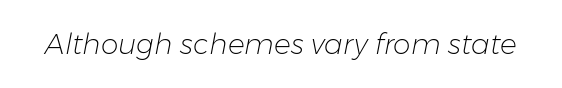
{"italic": "yes", "lean": "right", "slant_degrees": 11, "bold": "no", "weight": "light", "width": "normal", "stroke_contrast": "low", "x_height": "medium", "monospaced": "no", "underline": "no", "letter_spacing": "normal", "letter_spacing_em": 0.0, "glyph_px": 28}
